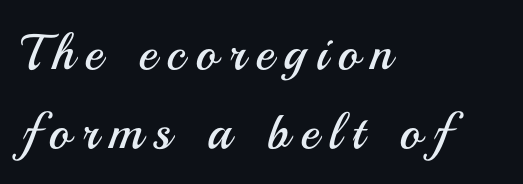
Think standard paragraph weight, or any step lighter than that. The line texture is sparse and dotted thanks to wide tracking. Note the varied advance widths — an 'i' is clearly narrower than an 'm'. Look at the bottom of the vertical strokes: they stop flat, with no serifs. Line spacing here is normal.
